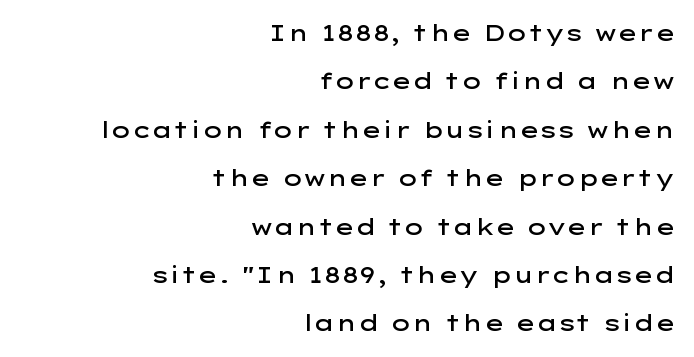
Q: Is the text bold? A: Semi-bold.
Q: Is the text italic (slanted)? A: No, it is upright.
Q: Is the text underlined? A: No.
Q: How is the paragraph aligned? A: Right-aligned.
Q: Is the spacing between letters normal or unusually wide? A: Normal.
Q: Is the spacing between lines tight, normal or loose? A: Loose.
